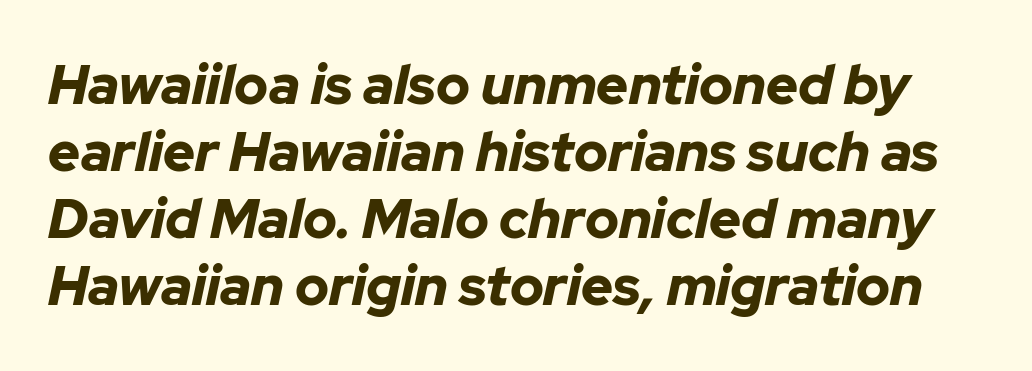
Q: Is the text bold? A: Yes.
Q: Is the text italic (slanted)? A: Yes, it leans right by about 12 degrees.
Q: Is the text underlined? A: No.
Q: Is the spacing between letters normal or unusually wide? A: Normal.
Q: Width (condensed, normal, or wide)? A: Normal.
Q: Stroke contrast? A: Low.
Q: x-height? A: Medium.
Q: Monospaced? A: No.
